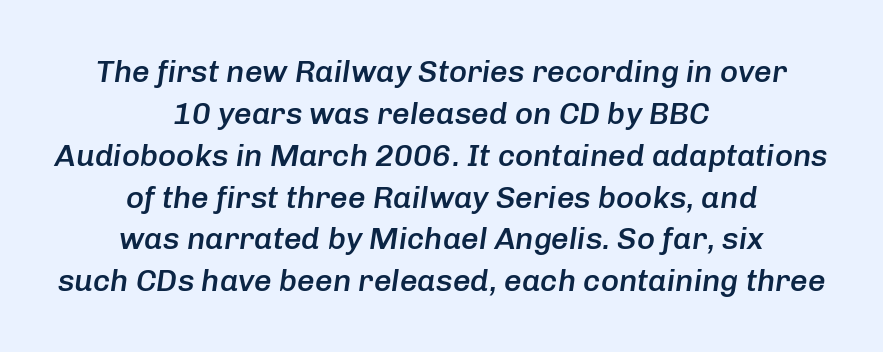
The block of text has a typical density, with ordinary space between rows. Summary of weight: moderately heavy, a semibold. The passage is arranged like a title page — every line centered. Looks like regular typesetting: each glyph gets only the width it needs. No extra tracking has been applied to these lines. The glyphs look as if they've been sheared to an angle.
